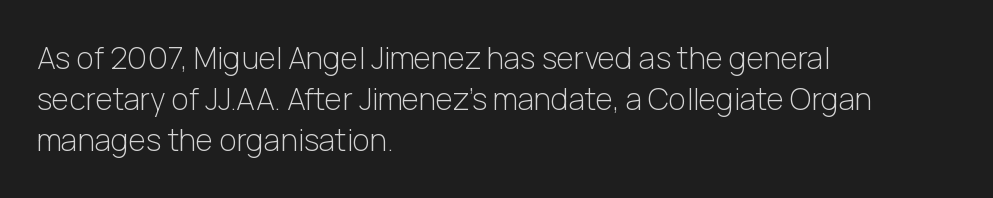
The image shows 30 px light sans-serif type, upright; set left-aligned, normal line spacing (1.37x), normal letter spacing, not underlined; low stroke contrast and a medium x-height.
